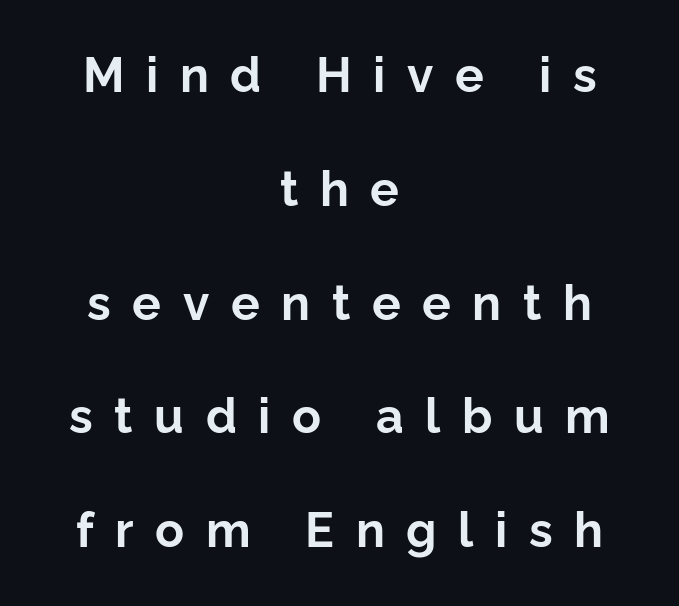
{"serif": "no", "italic": "no", "bold": "yes", "weight": "bold", "width": "normal", "stroke_contrast": "low", "x_height": "medium", "monospaced": "no", "underline": "no", "align": "center", "line_spacing": "loose", "line_spacing_ratio": 2.37, "letter_spacing": "wide", "letter_spacing_em": 0.45, "glyph_px": 48}
